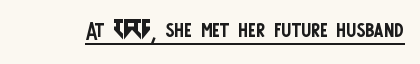
Q: Is the text bold? A: No.
Q: Is the text italic (slanted)? A: No, it is upright.
Q: Is the typeface a serif or a sans-serif typeface? A: Sans-serif.
Q: Is the text underlined? A: Yes.
Q: Is the spacing between letters normal or unusually wide? A: Normal.
Q: Width (condensed, normal, or wide)? A: Condensed.
Q: Stroke contrast? A: Low.
Q: x-height? A: Large.
Q: Monospaced? A: No.
